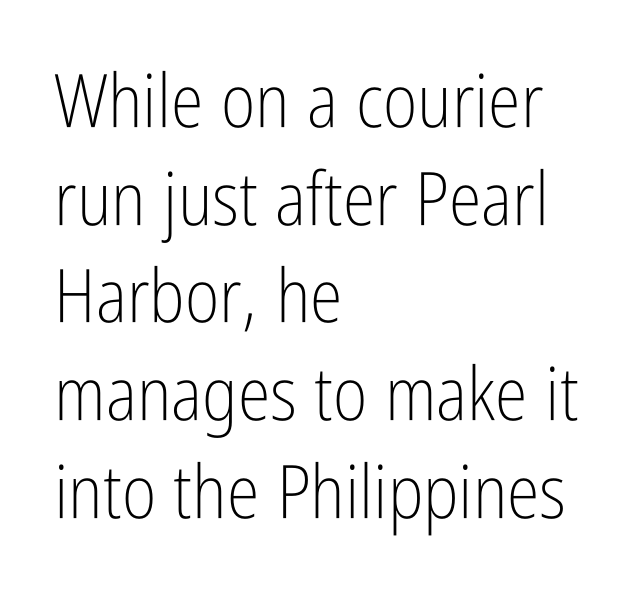
Q: Is the text bold? A: No.
Q: Is the text italic (slanted)? A: No, it is upright.
Q: Is the typeface a serif or a sans-serif typeface? A: Sans-serif.
Q: Is the text underlined? A: No.
Q: How is the paragraph aligned? A: Left-aligned.
Q: Is the spacing between letters normal or unusually wide? A: Normal.
Q: Is the spacing between lines tight, normal or loose? A: Normal.
Q: Width (condensed, normal, or wide)? A: Condensed.
Q: Stroke contrast? A: Low.
Q: x-height? A: Medium.
Q: Monospaced? A: No.
